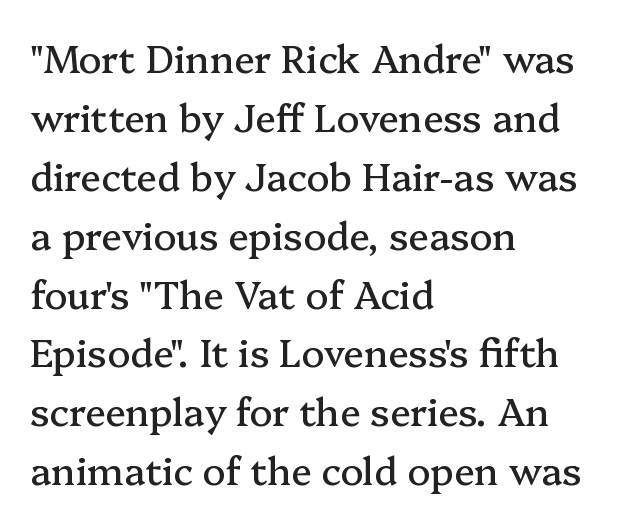
Q: Is the text italic (slanted)? A: No, it is upright.
Q: Is the typeface a serif or a sans-serif typeface? A: Serif.
Q: Is the text underlined? A: No.
Q: How is the paragraph aligned? A: Left-aligned.
Q: Is the spacing between letters normal or unusually wide? A: Normal.
Q: Is the spacing between lines tight, normal or loose? A: Normal.
Q: Width (condensed, normal, or wide)? A: Normal.
Q: Stroke contrast? A: Medium.
Q: x-height? A: Medium.
Q: Monospaced? A: No.
